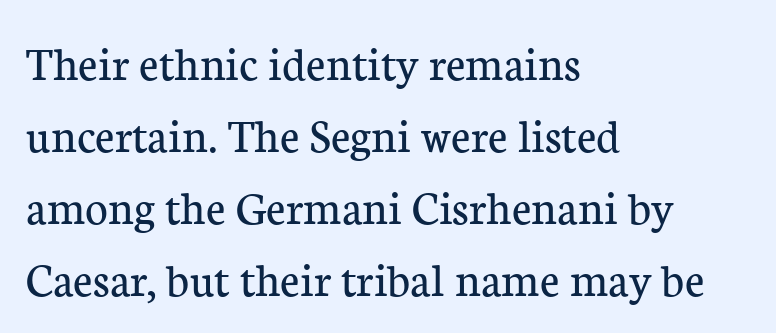
Q: Is the text bold? A: No.
Q: Is the text italic (slanted)? A: No, it is upright.
Q: Is the typeface a serif or a sans-serif typeface? A: Serif.
Q: Is the text underlined? A: No.
Q: How is the paragraph aligned? A: Left-aligned.
Q: Is the spacing between letters normal or unusually wide? A: Normal.
Q: Is the spacing between lines tight, normal or loose? A: Normal.
Q: Width (condensed, normal, or wide)? A: Normal.
Q: Stroke contrast? A: Low.
Q: x-height? A: Medium.
Q: Monospaced? A: No.
